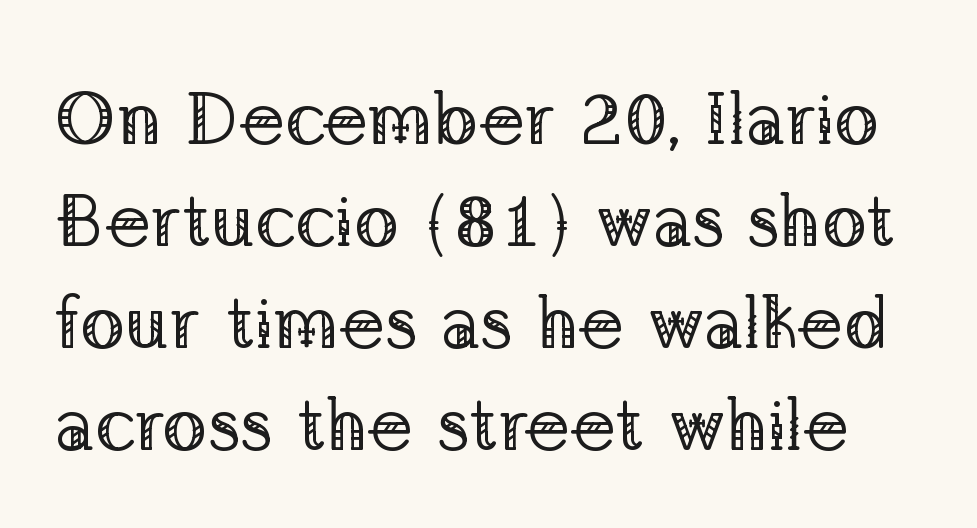
The image shows 75 px regular-weight serif type, upright; set normal line spacing (1.36x), normal letter spacing, not underlined; low stroke contrast and a medium x-height.
